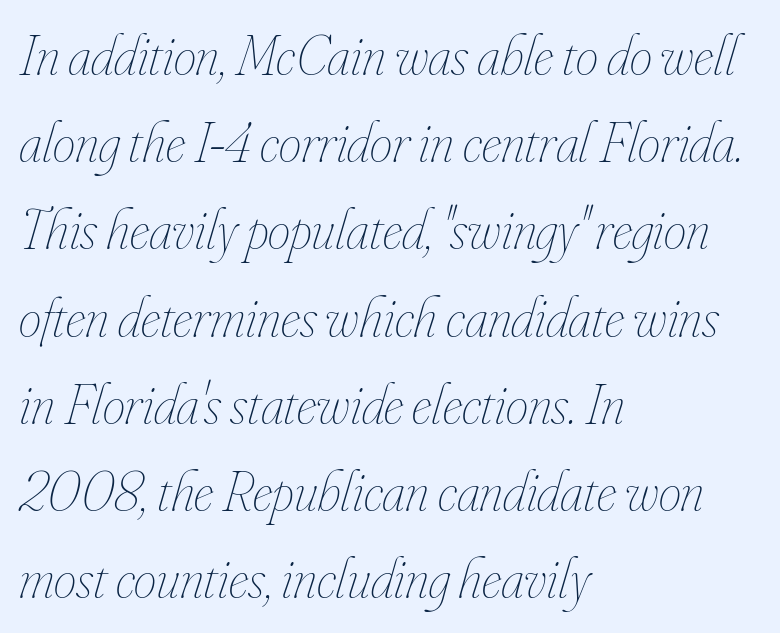
The image shows 57 px thin, condensed type, italic (leaning right); set left-aligned, normal line spacing (1.53x), normal letter spacing, not underlined; low stroke contrast and a small x-height.
